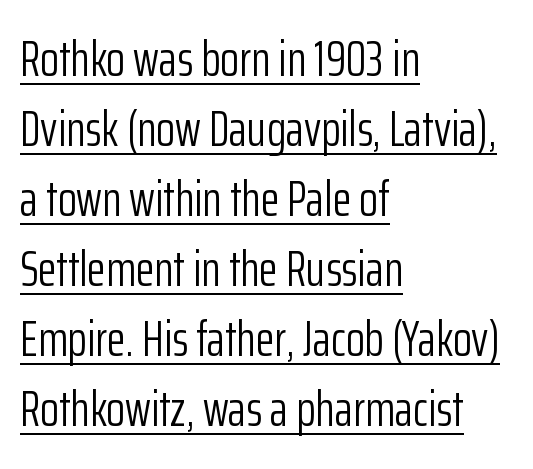
It's the straight-up-and-down kind of type. Is the letter spacing exaggerated? No — it looks like the ordinary default. If you measured baseline to baseline, you'd find a middling distance. Students, observe the line beneath the letters — that is underlining. The typesetting does not lean heavy: it is not bold.
